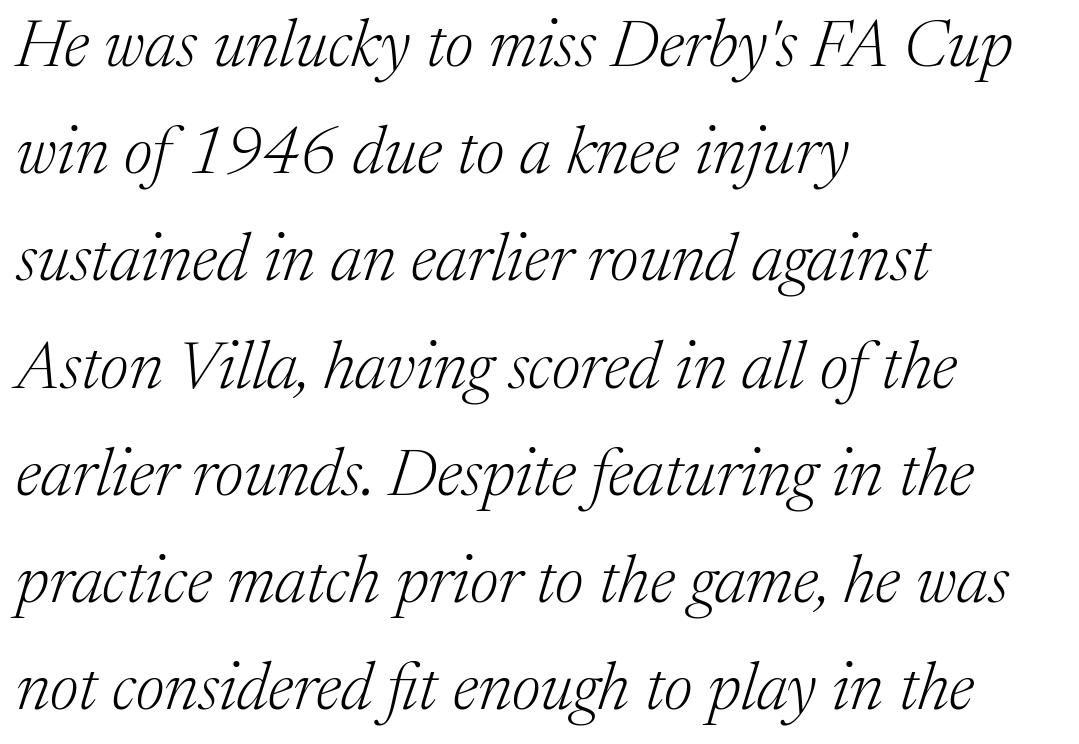
Q: Is the text bold? A: No.
Q: Is the text italic (slanted)? A: Yes, it leans right by about 17 degrees.
Q: Is the typeface a serif or a sans-serif typeface? A: Serif.
Q: Is the text underlined? A: No.
Q: How is the paragraph aligned? A: Left-aligned.
Q: Is the spacing between letters normal or unusually wide? A: Normal.
Q: Is the spacing between lines tight, normal or loose? A: Normal.
Q: Width (condensed, normal, or wide)? A: Normal.
Q: Stroke contrast? A: Medium.
Q: x-height? A: Medium.
Q: Monospaced? A: No.
